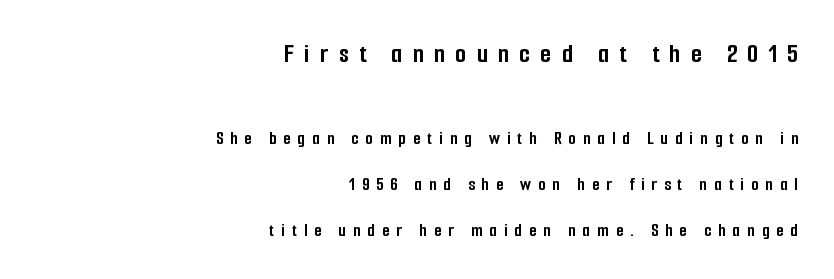
Q: Is the text bold? A: Yes.
Q: Is the text italic (slanted)? A: No, it is upright.
Q: Is the typeface a serif or a sans-serif typeface? A: Sans-serif.
Q: Is the text underlined? A: No.
Q: How is the paragraph aligned? A: Right-aligned.
Q: Is the spacing between letters normal or unusually wide? A: Unusually wide.
Q: Is the spacing between lines tight, normal or loose? A: Loose.
Q: Which block of text is set in a larger size, the first (top) or the second (bottom)? A: The first (top) one.
Q: Width (condensed, normal, or wide)? A: Condensed.
Q: Stroke contrast? A: Low.
Q: x-height? A: Medium.
Q: Monospaced? A: No.
